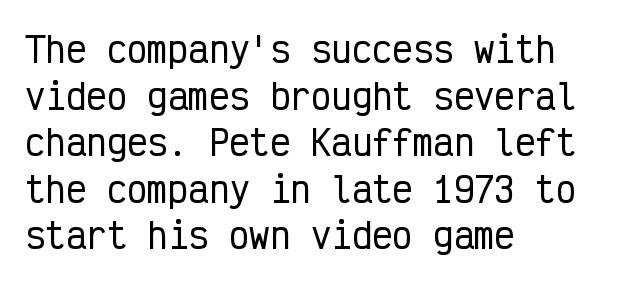
The image shows 34 px condensed sans-serif type, upright, monospaced; set left-aligned, normal line spacing (1.37x), normal letter spacing, not underlined; low stroke contrast and a medium x-height.
